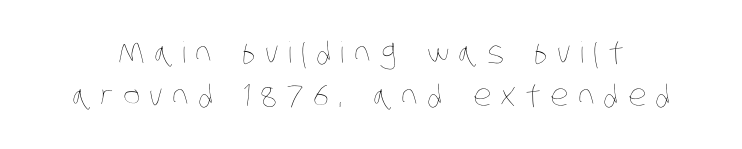
{"bold": "no", "weight": "thin", "width": "condensed", "stroke_contrast": "low", "x_height": "large", "monospaced": "no", "underline": "no", "line_spacing": "normal", "line_spacing_ratio": 1.47, "letter_spacing": "wide", "letter_spacing_em": 0.32, "glyph_px": 29}
